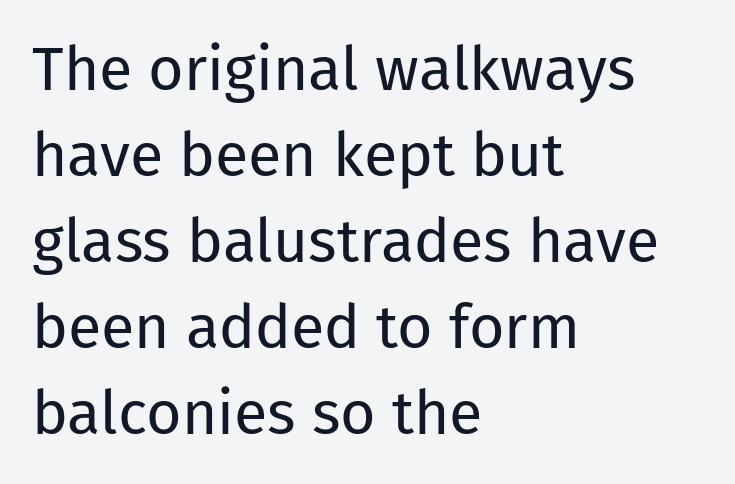
Q: Is the text bold? A: No.
Q: Is the text italic (slanted)? A: No, it is upright.
Q: Is the typeface a serif or a sans-serif typeface? A: Sans-serif.
Q: Is the text underlined? A: No.
Q: How is the paragraph aligned? A: Left-aligned.
Q: Is the spacing between letters normal or unusually wide? A: Normal.
Q: Is the spacing between lines tight, normal or loose? A: Normal.
Q: Width (condensed, normal, or wide)? A: Normal.
Q: Stroke contrast? A: Low.
Q: x-height? A: Medium.
Q: Monospaced? A: No.
